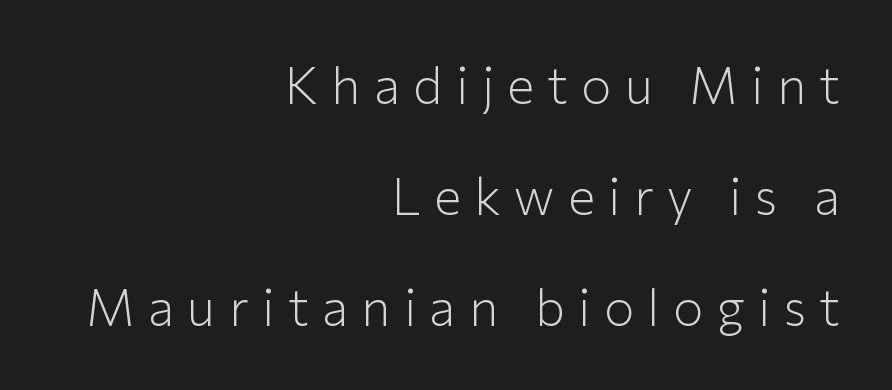
These lines stand farther apart than default settings would place them. Rule under the text: the space is simply empty. A quiet, ordinary-to-light weight characterises the typeface. Note the varied advance widths — an 'i' is clearly narrower than an 'm'.
